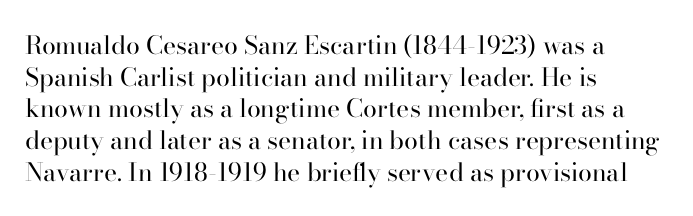
The image shows 25 px text type, upright; set left-aligned, normal line spacing (1.27x), normal letter spacing, not underlined.
